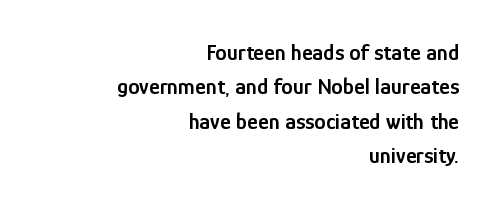
The image shows 23 px text type, upright; set right-aligned, normal line spacing (1.5x), normal letter spacing, not underlined.
